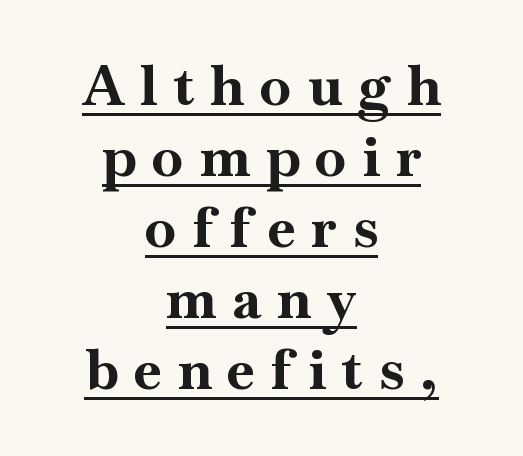
If you folded the block vertically in half, each line would mirror itself in length. The specimen includes a rule beneath the text block's lines. The space between consecutive lines is moderate. The rendering uses natural spacing where letterforms have individual widths.
